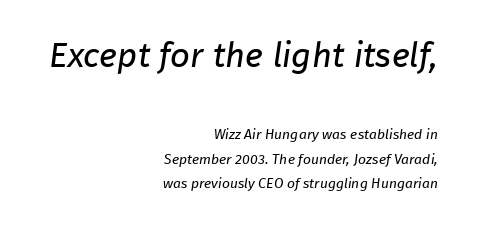
The image shows 35 px regular-weight sans-serif type; set right-aligned, line spacing 1.75x, normal letter spacing, not underlined; the first (top) block is 2.5x larger; low stroke contrast and a medium x-height.
